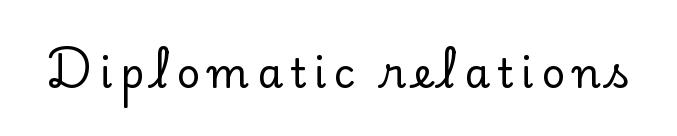
{"serif": "yes", "italic": "no", "width": "normal", "stroke_contrast": "low", "x_height": "small", "monospaced": "no", "underline": "no", "glyph_px": 41}
